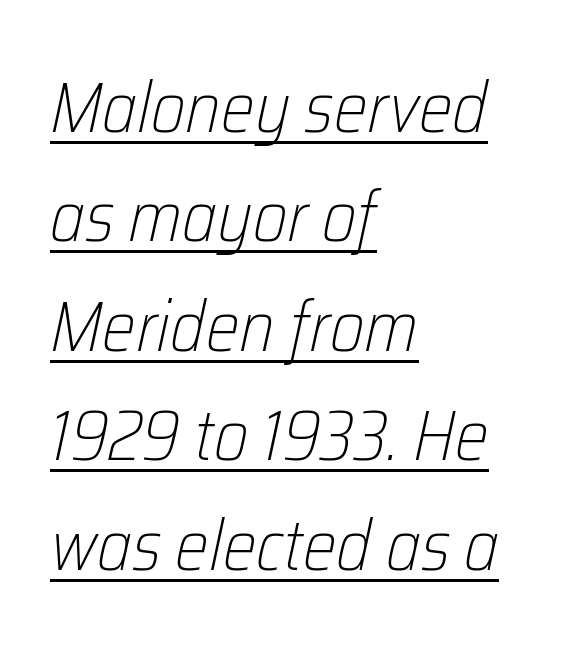
Q: Is the text bold? A: No.
Q: Is the text italic (slanted)? A: Yes, it leans right by about 12 degrees.
Q: Is the text underlined? A: Yes.
Q: How is the paragraph aligned? A: Left-aligned.
Q: Is the spacing between letters normal or unusually wide? A: Normal.
Q: Is the spacing between lines tight, normal or loose? A: Normal.
Q: Width (condensed, normal, or wide)? A: Condensed.
Q: Stroke contrast? A: Low.
Q: x-height? A: Medium.
Q: Monospaced? A: No.
